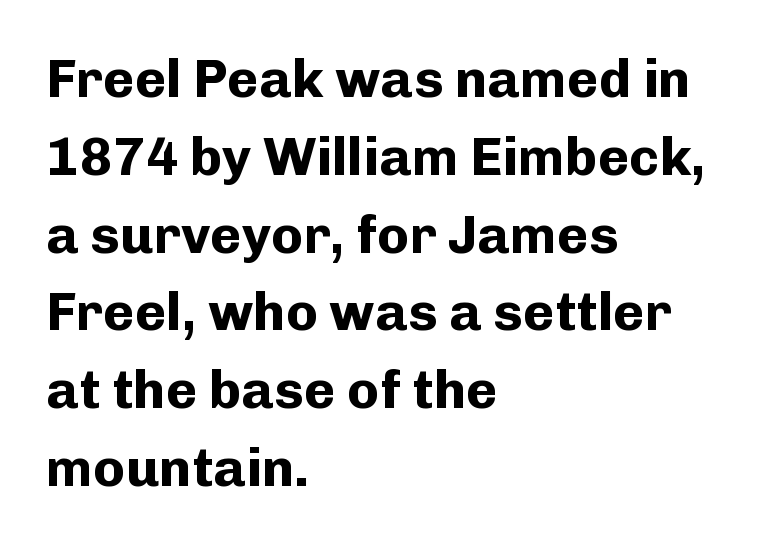
You could not count columns in this text — the font is proportionally spaced. Typeset ragged right — the left edge is the straight one. The lines sit at an ordinary, default distance from one another. You could call the tracking neutral — neither tight nor loose.
